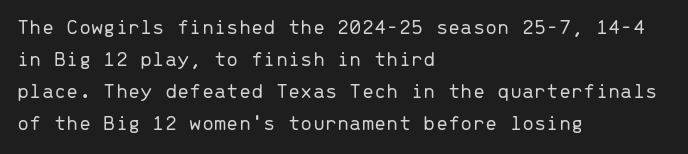
Weight: in the light-to-regular range. These lines keep a tight, regular rhythm from letter to letter. Any mark beneath the type? The region is blank. Left-aligned paragraph, ragged on the right. If you drew a line through each stem, it would be perfectly vertical. Honestly, the row spacing looks completely unremarkable.
